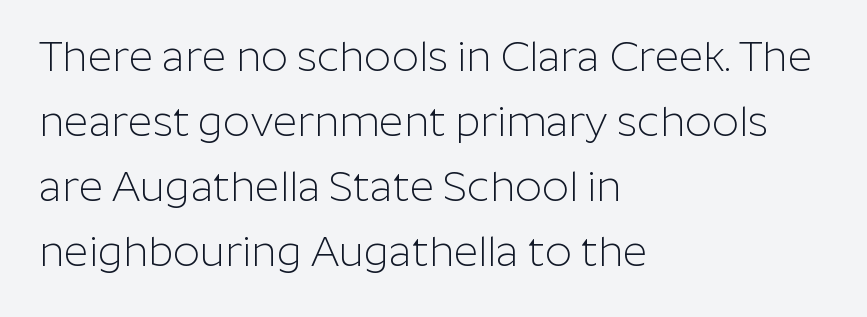
Q: Is the text bold? A: No.
Q: Is the text italic (slanted)? A: No, it is upright.
Q: Is the typeface a serif or a sans-serif typeface? A: Sans-serif.
Q: Is the text underlined? A: No.
Q: How is the paragraph aligned? A: Left-aligned.
Q: Is the spacing between letters normal or unusually wide? A: Normal.
Q: Is the spacing between lines tight, normal or loose? A: Normal.
Q: Width (condensed, normal, or wide)? A: Normal.
Q: Stroke contrast? A: Low.
Q: x-height? A: Medium.
Q: Monospaced? A: No.
